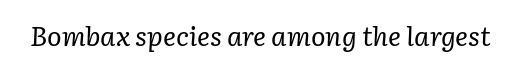
{"italic": "yes", "lean": "right", "slant_degrees": 3, "bold": "no", "underline": "no", "letter_spacing": "normal", "letter_spacing_em": 0.0, "glyph_px": 27}
